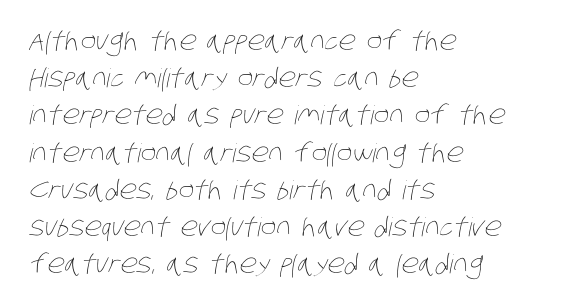
The block of text has a typical density, with ordinary space between rows. A student would call this left alignment; a typographer would say flush left, rag right. Compared with typical body copy, the letter spacing here is the same. The glyphs are unaccompanied by any horizontal stroke below them. Nothing heavy about these letters — not bold at all.
